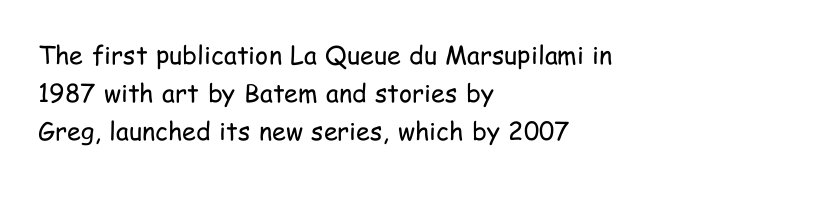
The image shows 25 px text type, upright; set left-aligned, normal line spacing (1.53x), normal letter spacing, not underlined.
